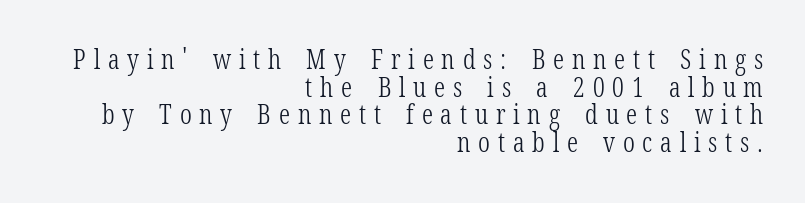
{"italic": "no", "bold": "no", "underline": "no", "align": "right", "line_spacing": "tight", "line_spacing_ratio": 1.02, "letter_spacing": "wide", "letter_spacing_em": 0.29, "glyph_px": 27}
